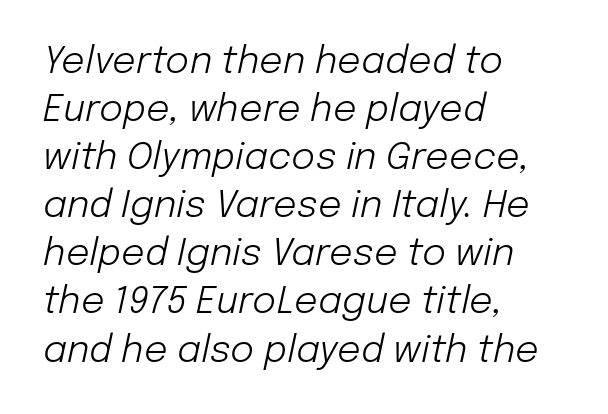
Q: Is the text bold? A: No.
Q: Is the text italic (slanted)? A: Yes, it leans right by about 12 degrees.
Q: Is the text underlined? A: No.
Q: How is the paragraph aligned? A: Left-aligned.
Q: Is the spacing between letters normal or unusually wide? A: Normal.
Q: Is the spacing between lines tight, normal or loose? A: Normal.
Q: Width (condensed, normal, or wide)? A: Normal.
Q: Stroke contrast? A: Low.
Q: x-height? A: Medium.
Q: Monospaced? A: No.
